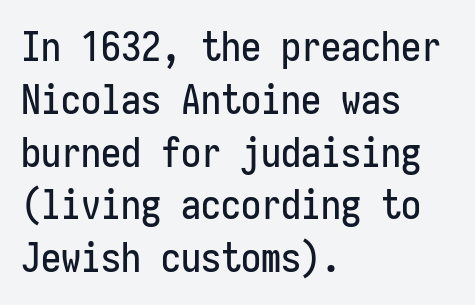
This rendering features lettering with no underline. In CSS terms this would be text-align: left. Posture: upright roman. This rendering leaves character spacing at its baseline value.
